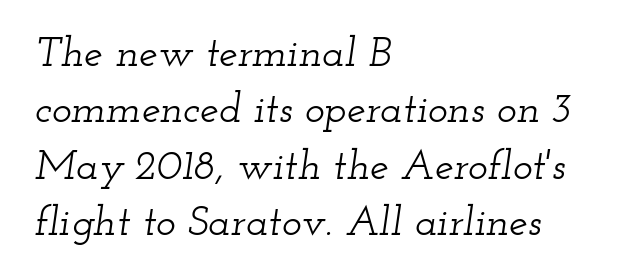
{"serif": "yes", "italic": "yes", "lean": "right", "slant_degrees": 12, "width": "wide", "stroke_contrast": "low", "x_height": "small", "monospaced": "no", "underline": "no", "align": "left", "line_spacing": "normal", "line_spacing_ratio": 1.34, "letter_spacing": "normal", "letter_spacing_em": 0.0, "glyph_px": 42}
